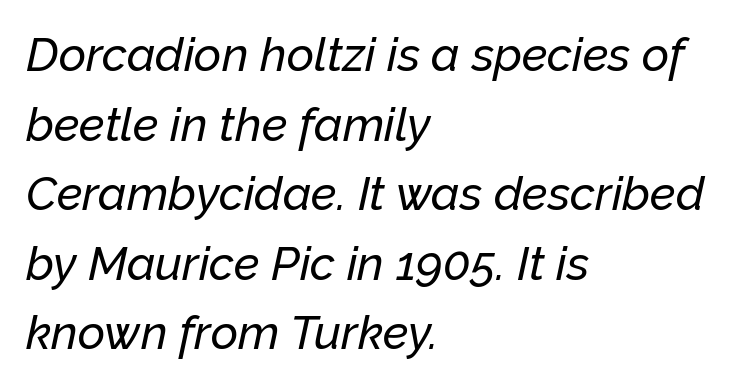
The image shows 47 px text type, italic (leaning right); set left-aligned, normal line spacing (1.48x), normal letter spacing, not underlined; low stroke contrast and a medium x-height.
